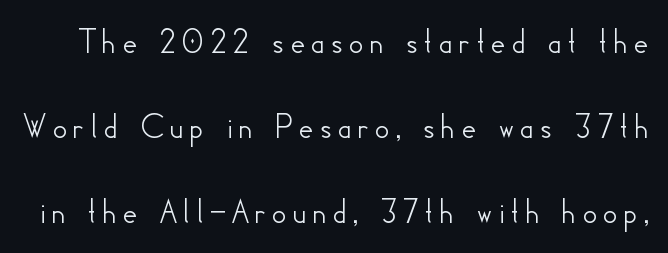
The image shows 37 px sans-serif type, upright; set loose line spacing (2.3x), not underlined; low stroke contrast and a small x-height.
